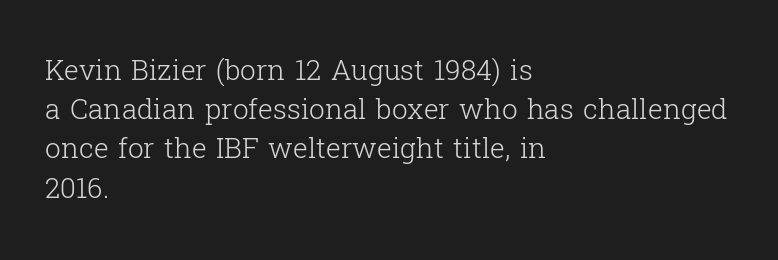
The image shows 28 px light serif type, upright; set left-aligned, normal line spacing (1.4x), normal letter spacing, not underlined; low stroke contrast and a medium x-height.
